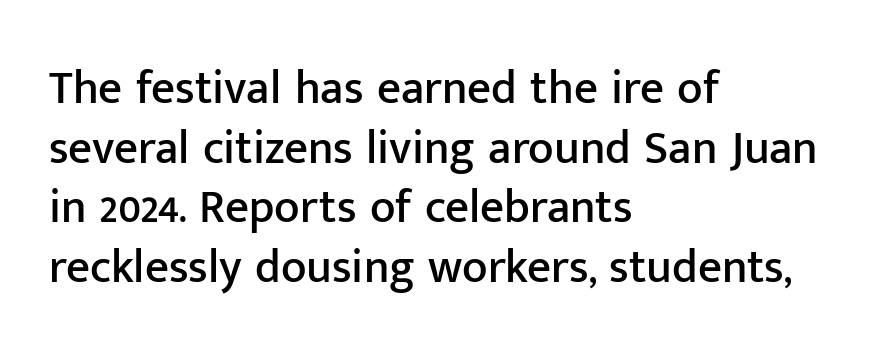
{"serif": "no", "italic": "no", "width": "normal", "stroke_contrast": "low", "x_height": "medium", "monospaced": "no", "underline": "no", "align": "left", "line_spacing": "normal", "line_spacing_ratio": 1.27, "letter_spacing": "normal", "letter_spacing_em": 0.0, "glyph_px": 47}
